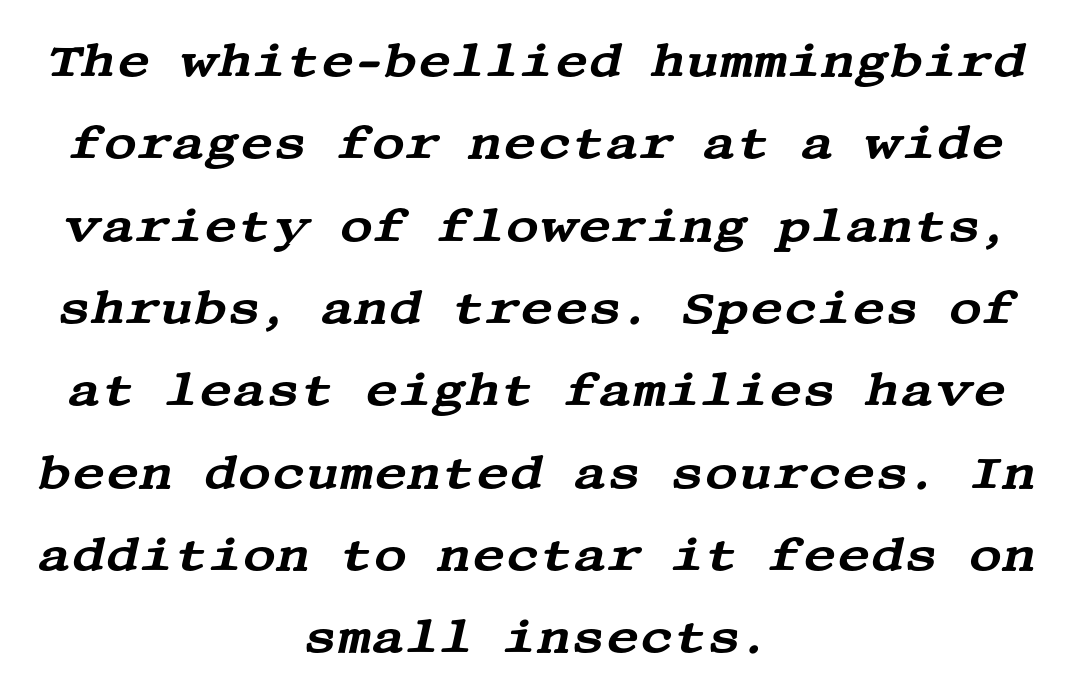
Q: Is the text italic (slanted)? A: Yes, it leans right by about 13 degrees.
Q: Is the typeface a serif or a sans-serif typeface? A: Serif.
Q: Is the text underlined? A: No.
Q: How is the paragraph aligned? A: Centered.
Q: Is the spacing between letters normal or unusually wide? A: Normal.
Q: Width (condensed, normal, or wide)? A: Wide.
Q: Stroke contrast? A: Medium.
Q: x-height? A: Large.
